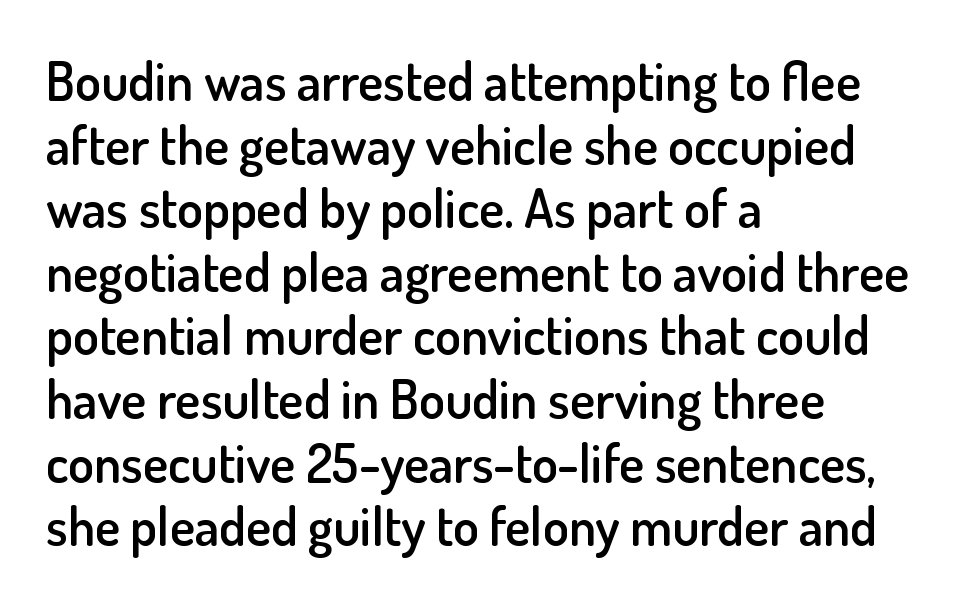
The image shows 53 px semibold sans-serif type, upright; set left-aligned, line spacing 1.2x, normal letter spacing, not underlined; low stroke contrast and a small x-height.
